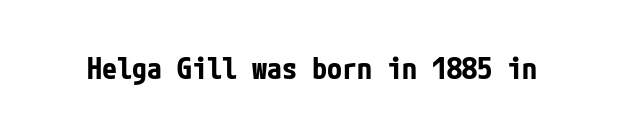
Q: Is the text bold? A: Yes.
Q: Is the text italic (slanted)? A: No, it is upright.
Q: Is the typeface a serif or a sans-serif typeface? A: Sans-serif.
Q: Is the text underlined? A: No.
Q: Is the spacing between letters normal or unusually wide? A: Normal.
Q: Width (condensed, normal, or wide)? A: Condensed.
Q: Stroke contrast? A: Low.
Q: x-height? A: Medium.
